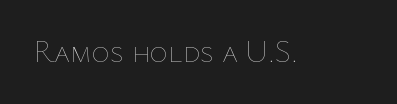
The image shows 31 px thin type, upright; set normal letter spacing, not underlined; low stroke contrast and a medium x-height.
